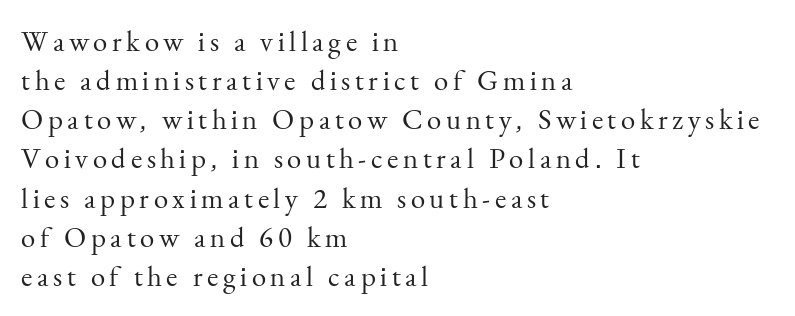
The image shows 29 px regular-weight serif type, upright; set left-aligned, normal line spacing (1.35x), not underlined; medium stroke contrast and a small x-height.
